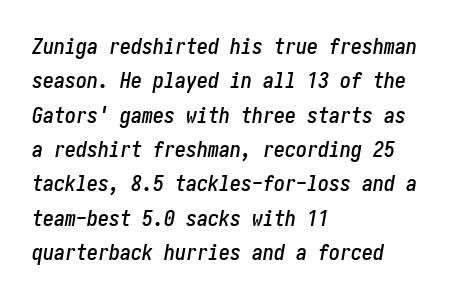
{"italic": "yes", "lean": "right", "slant_degrees": 10, "underline": "no", "align": "left", "line_spacing": "normal", "line_spacing_ratio": 1.56, "letter_spacing": "normal", "letter_spacing_em": 0.0, "glyph_px": 22}
